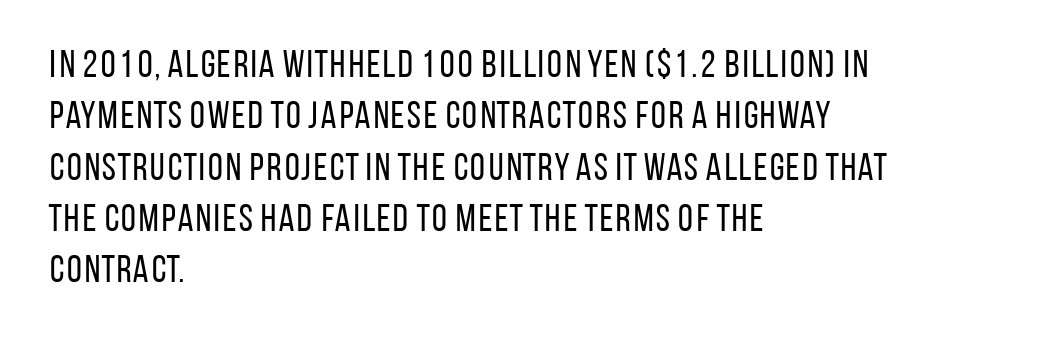
{"serif": "no", "italic": "no", "bold": "no", "weight": "regular", "width": "condensed", "stroke_contrast": "low", "x_height": "large", "monospaced": "no", "underline": "no", "align": "left", "line_spacing": "normal", "line_spacing_ratio": 1.35, "letter_spacing": "normal", "letter_spacing_em": 0.0, "glyph_px": 38}
